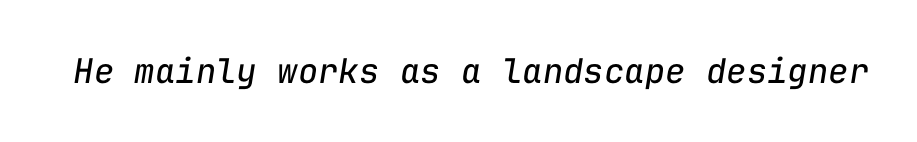
The image shows 34 px regular-weight type, italic (leaning right), monospaced; set normal letter spacing, not underlined; low stroke contrast and a medium x-height.
